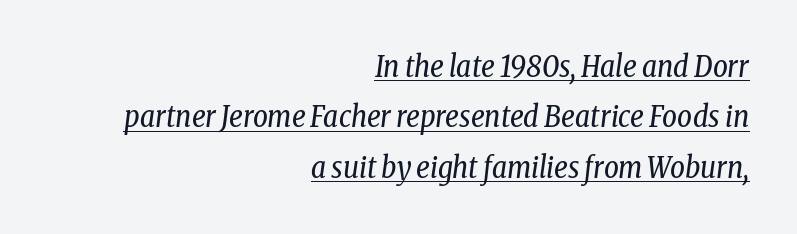
The image shows 29 px regular-weight, condensed serif type, italic (leaning right); set right-aligned, line spacing 1.74x, normal letter spacing, underlined; low stroke contrast and a medium x-height.
